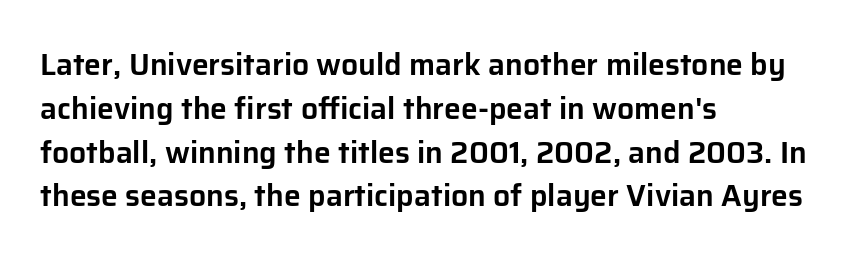
The image shows 30 px sans-serif type, upright; set left-aligned, normal line spacing (1.46x), normal letter spacing, not underlined; low stroke contrast and a medium x-height.
